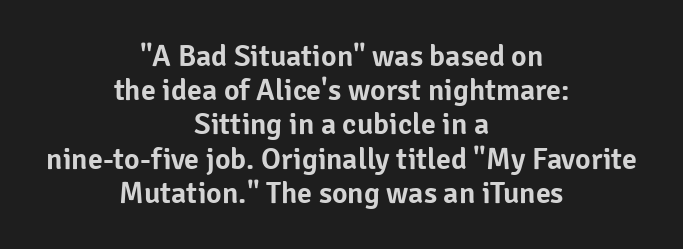
The image shows 30 px sans-serif type, upright; set centered, tight line spacing (1.14x), normal letter spacing, not underlined; low stroke contrast and a medium x-height.
